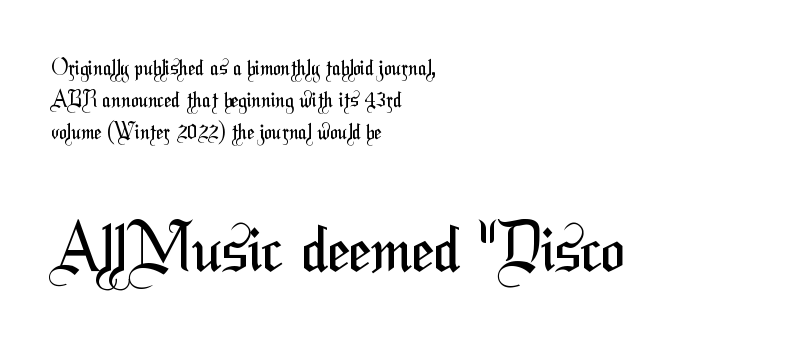
{"serif": "no", "bold": "no", "weight": "regular", "width": "condensed", "stroke_contrast": "medium", "x_height": "medium", "monospaced": "no", "underline": "no", "align": "left", "line_spacing": "normal", "line_spacing_ratio": 1.52, "letter_spacing": "normal", "letter_spacing_em": 0.0, "larger_block": "second", "size_ratio": 3.05, "glyph_px": 64}
